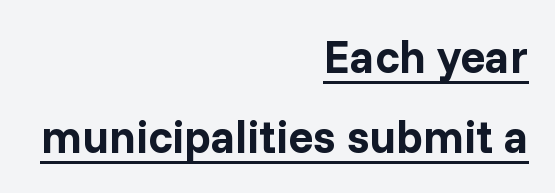
The image shows 46 px bold sans-serif type, upright; set right-aligned, line spacing 1.75x, normal letter spacing, underlined; low stroke contrast and a medium x-height.
